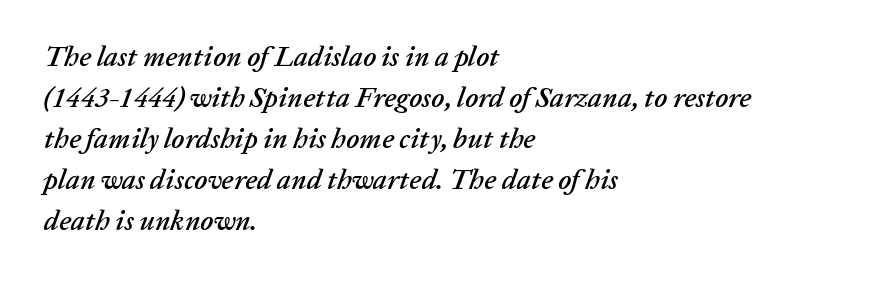
Q: Is the text italic (slanted)? A: Yes, it leans right by about 20 degrees.
Q: Is the text underlined? A: No.
Q: How is the paragraph aligned? A: Left-aligned.
Q: Is the spacing between letters normal or unusually wide? A: Normal.
Q: Is the spacing between lines tight, normal or loose? A: Normal.
Q: Width (condensed, normal, or wide)? A: Normal.
Q: Stroke contrast? A: Low.
Q: x-height? A: Medium.
Q: Monospaced? A: No.
